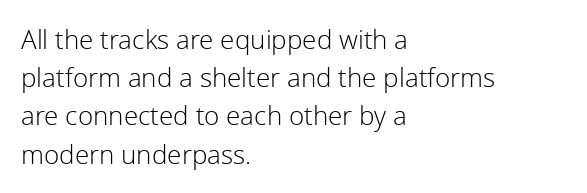
Q: Is the text bold? A: No.
Q: Is the text italic (slanted)? A: No, it is upright.
Q: Is the text underlined? A: No.
Q: How is the paragraph aligned? A: Left-aligned.
Q: Is the spacing between letters normal or unusually wide? A: Normal.
Q: Is the spacing between lines tight, normal or loose? A: Normal.
